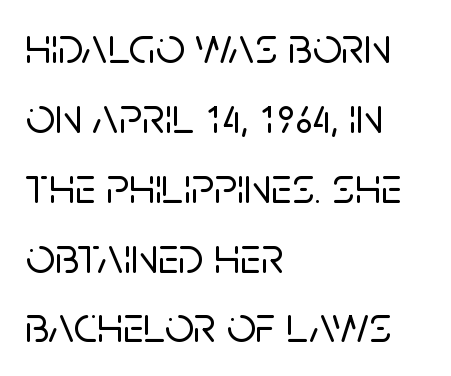
The image shows 51 px sans-serif type, upright; set left-aligned, normal line spacing (1.37x), normal letter spacing, not underlined; low stroke contrast and a large x-height.
